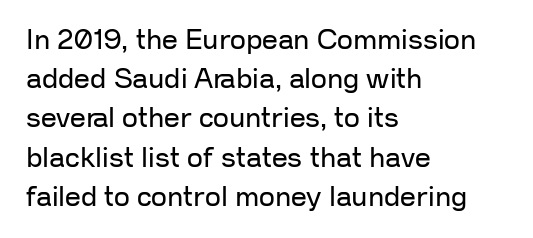
Q: Is the text bold? A: No.
Q: Is the text italic (slanted)? A: No, it is upright.
Q: Is the typeface a serif or a sans-serif typeface? A: Sans-serif.
Q: Is the text underlined? A: No.
Q: How is the paragraph aligned? A: Left-aligned.
Q: Is the spacing between letters normal or unusually wide? A: Normal.
Q: Is the spacing between lines tight, normal or loose? A: Normal.
Q: Width (condensed, normal, or wide)? A: Normal.
Q: Stroke contrast? A: Low.
Q: x-height? A: Medium.
Q: Monospaced? A: No.
